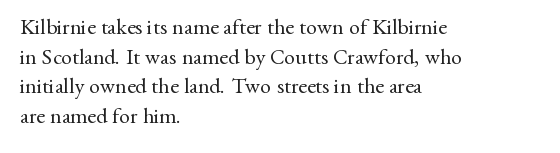
Q: Is the text bold? A: No.
Q: Is the text italic (slanted)? A: No, it is upright.
Q: Is the text underlined? A: No.
Q: How is the paragraph aligned? A: Left-aligned.
Q: Is the spacing between letters normal or unusually wide? A: Normal.
Q: Is the spacing between lines tight, normal or loose? A: Normal.
